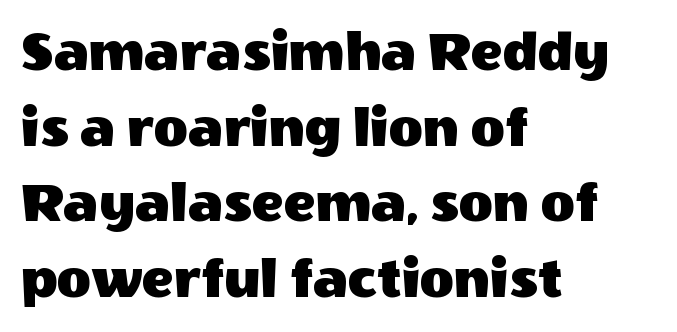
Do the characters align in a grid? No, the font is proportional. Stroke terminals: plain, sans-serif. The vertical gap from one line to the next is medium. Observe the ordinary spacing: letters are neighbours, not strangers. Quick note: underline off.
